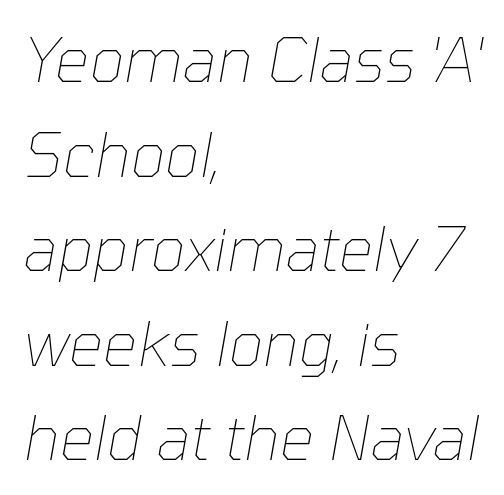
The image shows 61 px thin type, italic (leaning right); set left-aligned, normal line spacing (1.55x), normal letter spacing, not underlined; low stroke contrast and a medium x-height.
